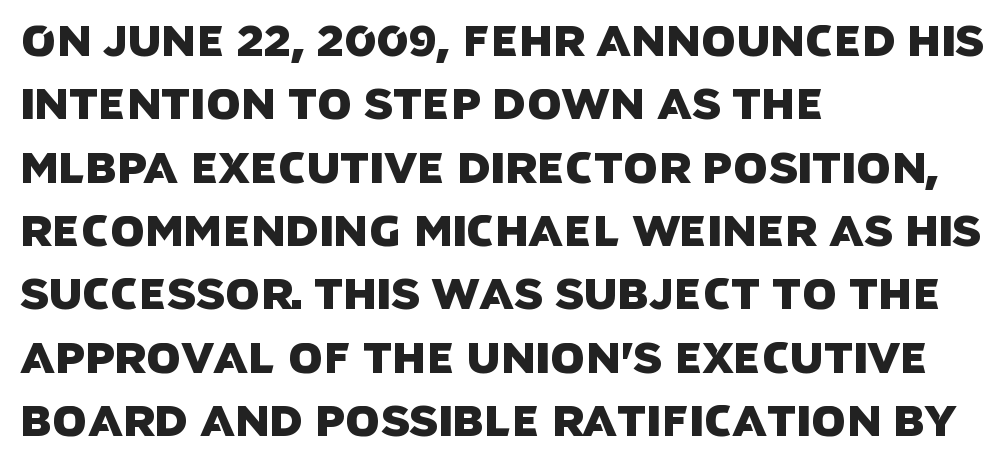
{"serif": "no", "width": "normal", "stroke_contrast": "low", "x_height": "large", "monospaced": "no", "underline": "no", "align": "left", "line_spacing": "normal", "line_spacing_ratio": 1.44, "letter_spacing": "normal", "letter_spacing_em": 0.0, "glyph_px": 44}
